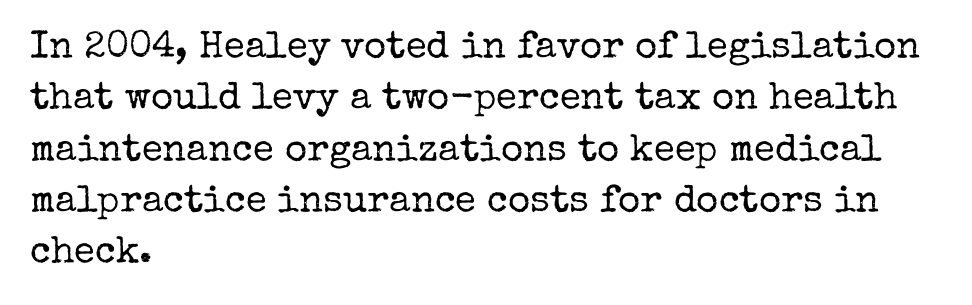
The image shows 38 px regular-weight serif type, upright; set left-aligned, normal line spacing (1.35x), normal letter spacing, not underlined; low stroke contrast and a medium x-height.
